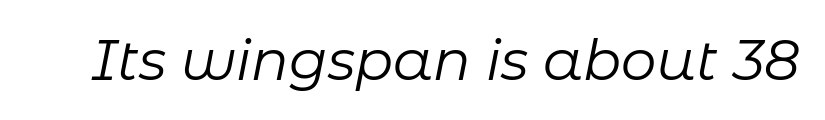
{"italic": "yes", "lean": "right", "slant_degrees": 11, "bold": "no", "weight": "regular", "width": "normal", "stroke_contrast": "low", "x_height": "medium", "monospaced": "no", "underline": "no", "letter_spacing": "normal", "letter_spacing_em": 0.0, "glyph_px": 56}
